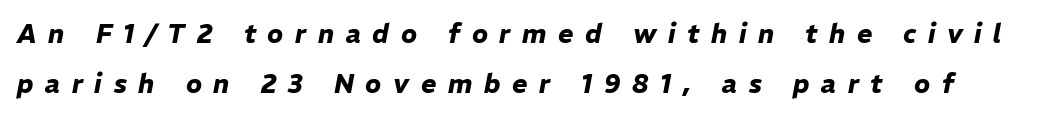
A typesetter would mark this as italic. Bare-footed words on every line. Honestly, the rows look like they've been pulled way apart. Caption: expanded tracking, letters set apart.
